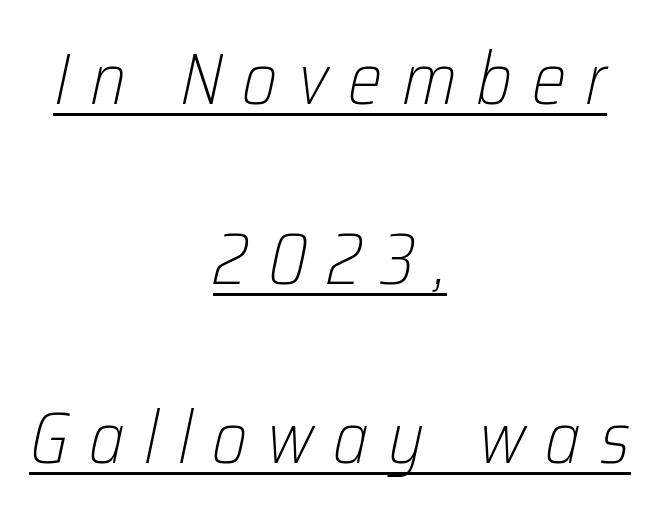
Q: Is the text bold? A: No.
Q: Is the text italic (slanted)? A: Yes, it leans right by about 12 degrees.
Q: Is the text underlined? A: Yes.
Q: How is the paragraph aligned? A: Centered.
Q: Is the spacing between letters normal or unusually wide? A: Unusually wide.
Q: Is the spacing between lines tight, normal or loose? A: Loose.
Q: Width (condensed, normal, or wide)? A: Condensed.
Q: Stroke contrast? A: Low.
Q: x-height? A: Medium.
Q: Monospaced? A: No.
